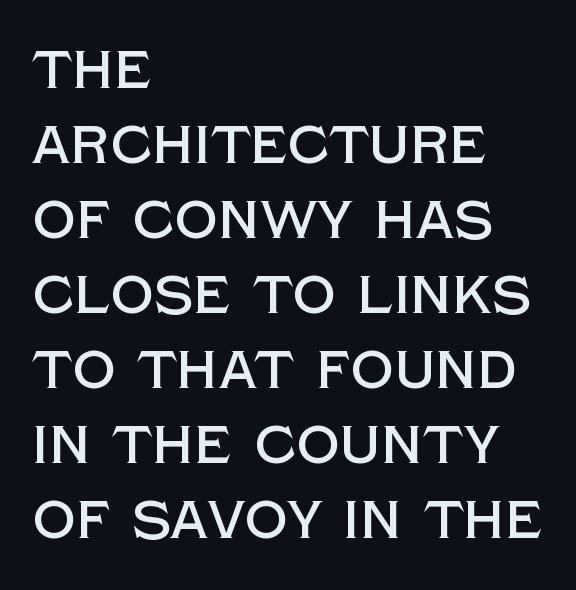
{"serif": "no", "italic": "no", "width": "normal", "x_height": "large", "monospaced": "no", "underline": "no", "align": "left", "line_spacing": "normal", "line_spacing_ratio": 1.39, "letter_spacing": "normal", "letter_spacing_em": 0.0, "glyph_px": 54}
